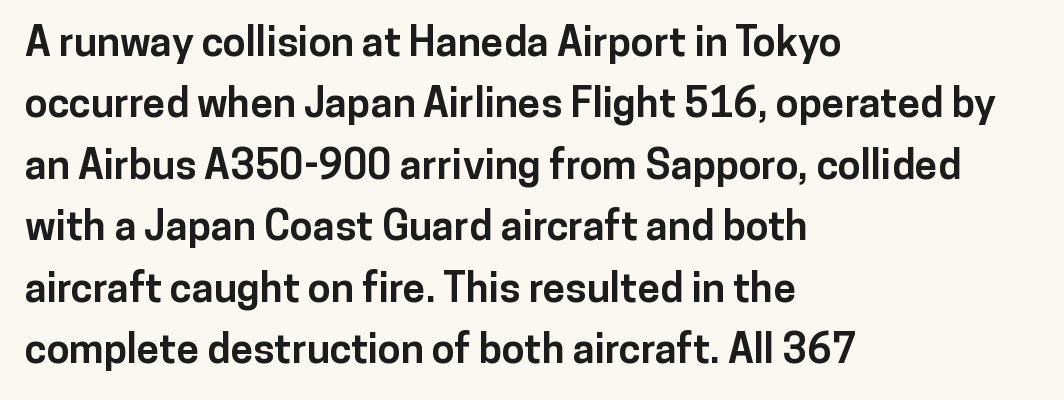
Quick note: interline space is typical. The typeface chosen for these lines omits serifs. The face used here is proportionally spaced, like ordinary book or web type. As a designer I'd log this as weight 700, bold. The words here are not underlined.
